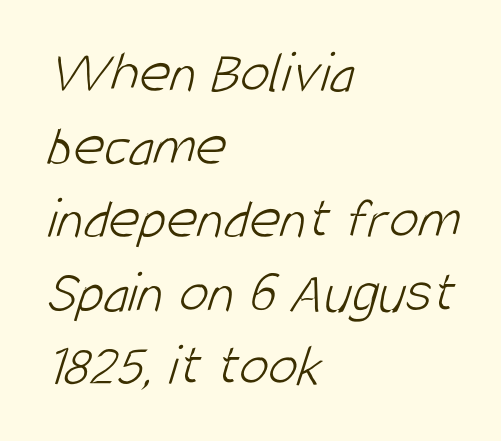
The type family on display is of the sans-serif kind. This rendering uses left alignment, leaving the right contour irregular. Honestly, there is no underline to notice here at all. Does extra space separate the letters? No, they use regular spacing.
